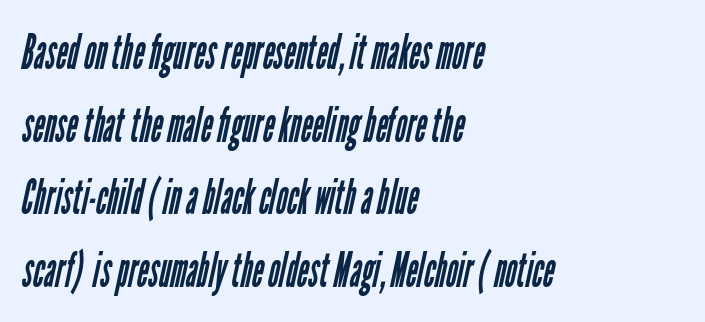
Q: Is the text bold? A: No.
Q: Is the typeface a serif or a sans-serif typeface? A: Sans-serif.
Q: Is the text underlined? A: No.
Q: How is the paragraph aligned? A: Left-aligned.
Q: Is the spacing between letters normal or unusually wide? A: Normal.
Q: Is the spacing between lines tight, normal or loose? A: Normal.
Q: Width (condensed, normal, or wide)? A: Condensed.
Q: Stroke contrast? A: Low.
Q: x-height? A: Medium.
Q: Monospaced? A: No.
